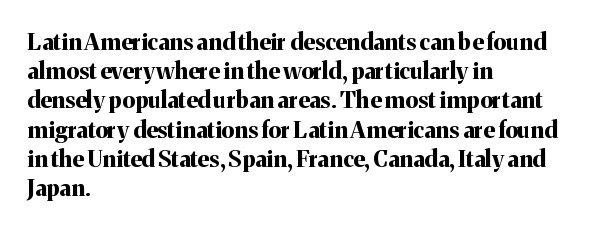
{"italic": "no", "bold": "yes", "underline": "no", "align": "left", "line_spacing": "normal", "line_spacing_ratio": 1.27, "letter_spacing": "normal", "letter_spacing_em": 0.0, "glyph_px": 23}
